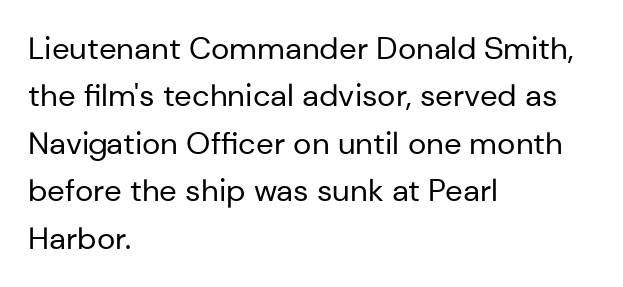
The image shows 31 px regular-weight sans-serif type, upright; set left-aligned, normal line spacing (1.53x), normal letter spacing, not underlined; low stroke contrast and a medium x-height.
